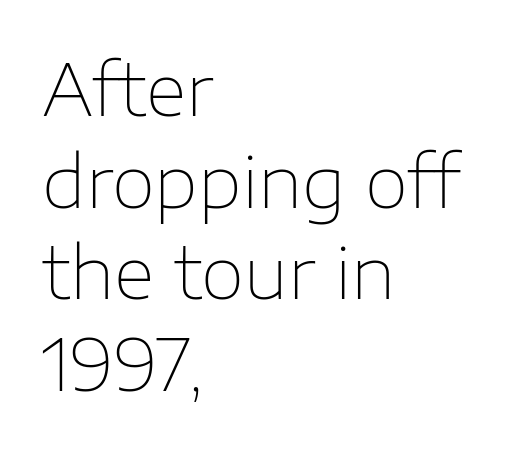
Q: Is the text bold? A: No.
Q: Is the text italic (slanted)? A: No, it is upright.
Q: Is the typeface a serif or a sans-serif typeface? A: Sans-serif.
Q: Is the text underlined? A: No.
Q: How is the paragraph aligned? A: Left-aligned.
Q: Is the spacing between letters normal or unusually wide? A: Normal.
Q: Is the spacing between lines tight, normal or loose? A: Normal.
Q: Width (condensed, normal, or wide)? A: Normal.
Q: Stroke contrast? A: Low.
Q: x-height? A: Medium.
Q: Monospaced? A: No.
